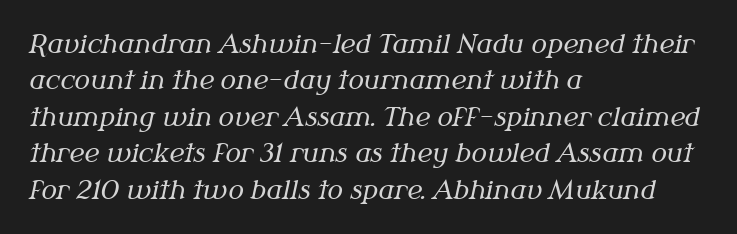
The image shows 26 px text type, italic (leaning right); set left-aligned, normal line spacing (1.4x), normal letter spacing, not underlined.
